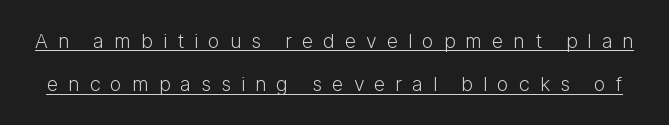
In terms of leading, this rendering errs on the spacious side. The type is letterspaced generously, with wide tracking. The weight tops out at a normal text grade. The lettering stays uniformly vertical, giving the passage a roman look. Each line of the rendering has a horizontal stroke beneath the glyphs.
